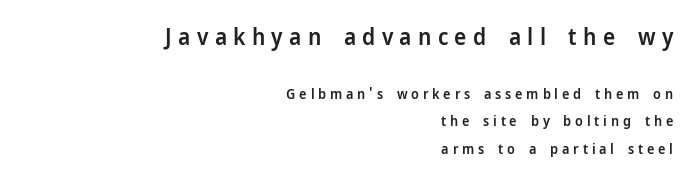
The image shows 23 px text type, upright; set right-aligned, loose line spacing (1.97x), unusually wide letter spacing (+0.27 em), not underlined; the first (top) block is 1.64x larger.
